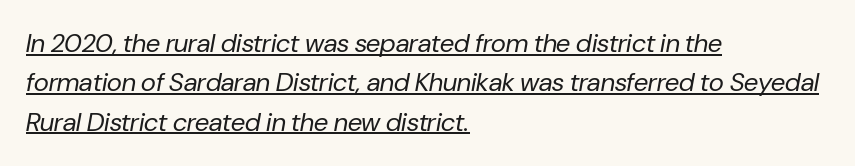
Q: Is the text bold? A: No.
Q: Is the text italic (slanted)? A: Yes, it leans right by about 10 degrees.
Q: Is the text underlined? A: Yes.
Q: How is the paragraph aligned? A: Left-aligned.
Q: Is the spacing between letters normal or unusually wide? A: Normal.
Q: Is the spacing between lines tight, normal or loose? A: Normal.
